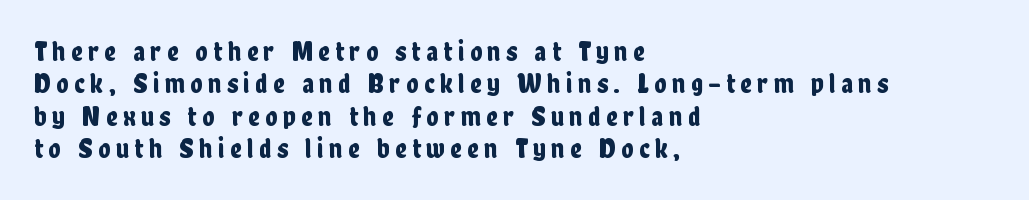
The passage shown has open, widely tracked lettering throughout. These lines were composed using upright roman letters. Looks like regular typesetting: each glyph gets only the width it needs. Each line starts at the same left margin while the right side varies.
